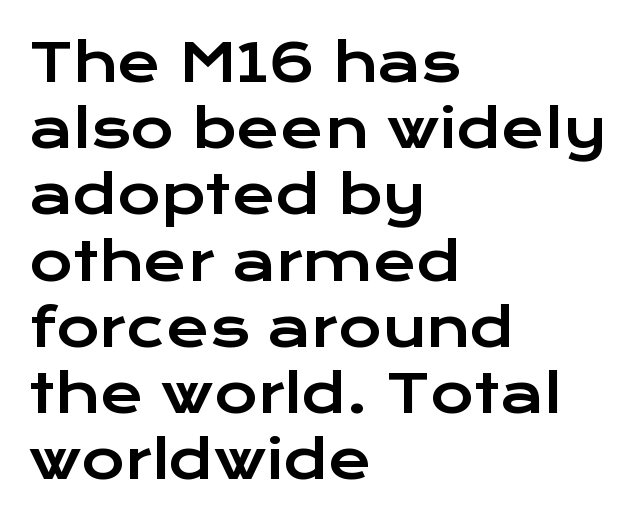
Q: Is the text italic (slanted)? A: No, it is upright.
Q: Is the typeface a serif or a sans-serif typeface? A: Sans-serif.
Q: Is the text underlined? A: No.
Q: How is the paragraph aligned? A: Left-aligned.
Q: Is the spacing between letters normal or unusually wide? A: Normal.
Q: Is the spacing between lines tight, normal or loose? A: Normal.
Q: Width (condensed, normal, or wide)? A: Wide.
Q: Stroke contrast? A: Low.
Q: x-height? A: Medium.
Q: Monospaced? A: No.
